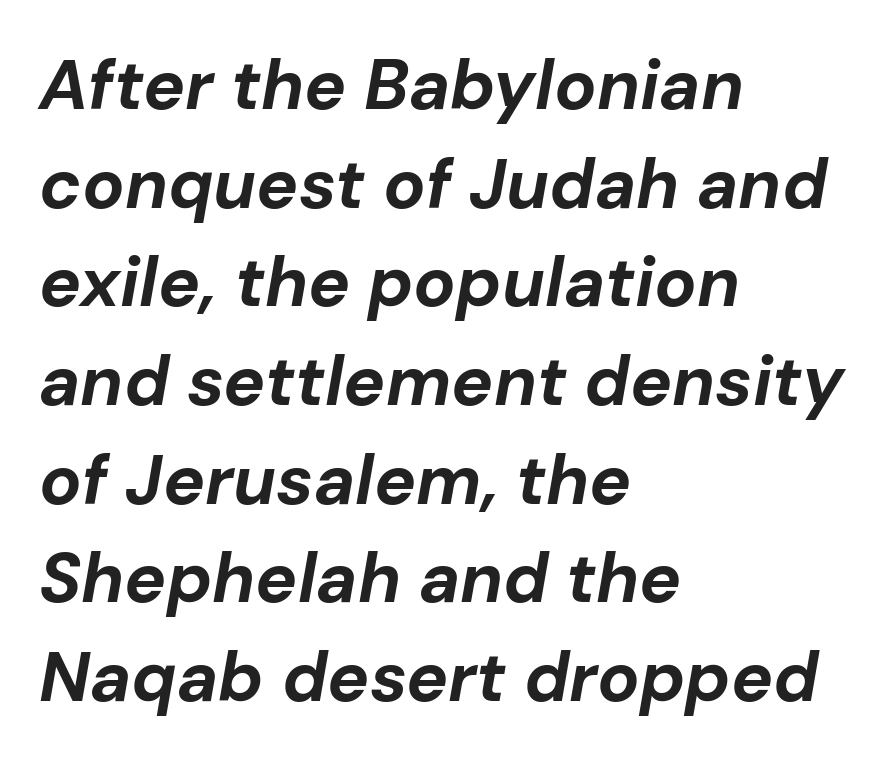
The paragraph shown leans on its left margin. Inter-character spacing is left at the font's built-in metrics. The characters look thick and weighty, a clear bold. A typesetter would call this proportional, since set widths differ per character.
